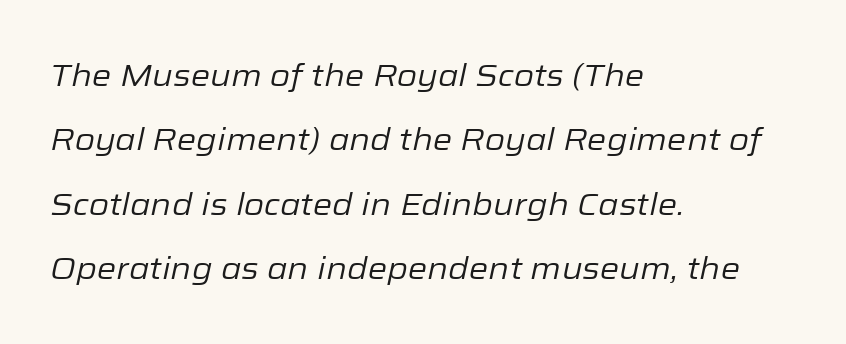
The image shows 31 px regular-weight type, italic (leaning right); set left-aligned, loose line spacing (2.08x), normal letter spacing, not underlined; low stroke contrast and a medium x-height.
